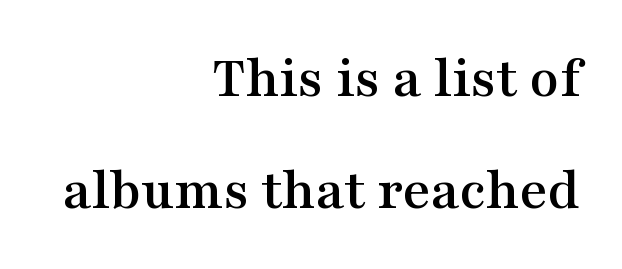
The image shows 60 px wide serif type, upright; set right-aligned, line spacing 1.86x, normal letter spacing, not underlined; medium stroke contrast and a medium x-height.
